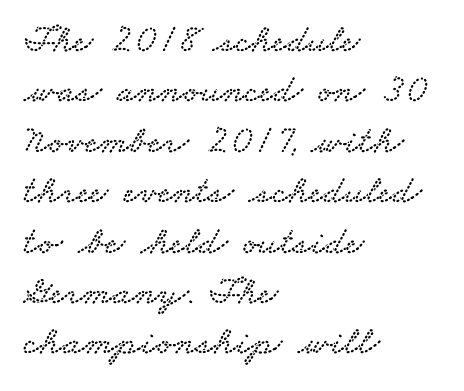
The image shows 40 px wide type; set left-aligned, normal line spacing (1.26x), normal letter spacing, not underlined; low stroke contrast and a small x-height.
